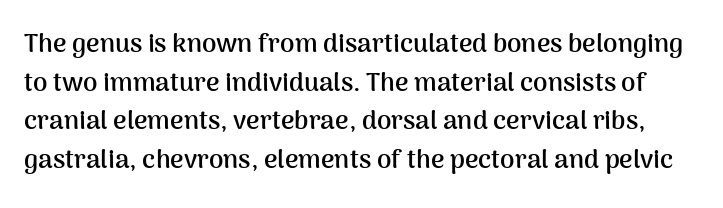
The rows are spaced the way most documents space them. In terms of letterspacing, this is plain default setting. Ascenders rise straight up at ninety degrees. The baseline area is clear. Typographic density is high because the face is bold.
